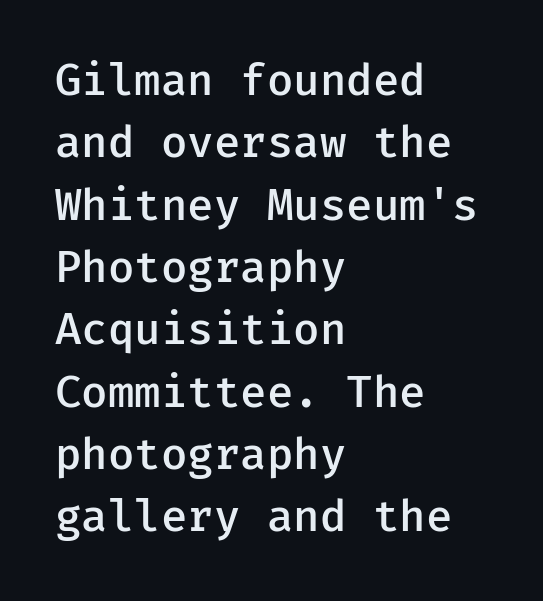
Q: Is the text bold? A: Semi-bold.
Q: Is the text italic (slanted)? A: No, it is upright.
Q: Is the typeface a serif or a sans-serif typeface? A: Sans-serif.
Q: Is the text underlined? A: No.
Q: How is the paragraph aligned? A: Left-aligned.
Q: Is the spacing between letters normal or unusually wide? A: Normal.
Q: Is the spacing between lines tight, normal or loose? A: Normal.
Q: Width (condensed, normal, or wide)? A: Normal.
Q: Stroke contrast? A: Low.
Q: x-height? A: Medium.
